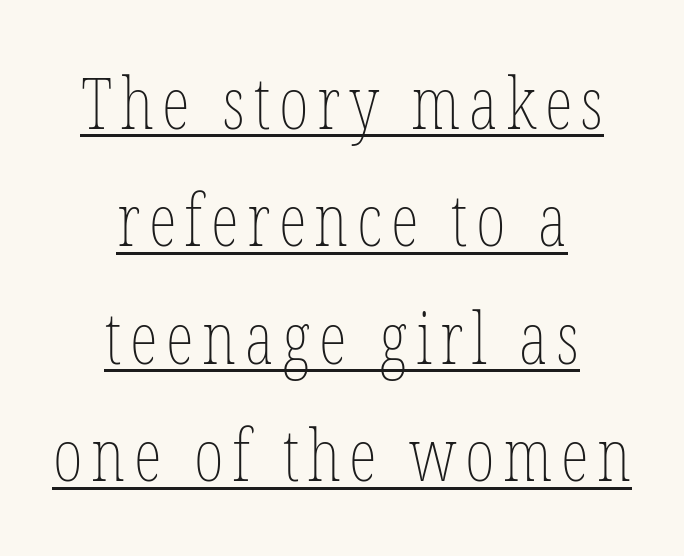
If you drew a line through each stem, it would be perfectly vertical. The passage shown is typed in a proportional face where columns would drift. Think standard paragraph weight, or any step lighter than that. The lines sit at an ordinary, default distance from one another. Line starts and ends both wander, symmetrically. The sample's only ornament is a line tracing under the words.
